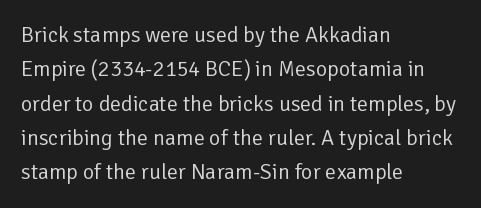
Q: Is the text bold? A: No.
Q: Is the text italic (slanted)? A: No, it is upright.
Q: Is the text underlined? A: No.
Q: How is the paragraph aligned? A: Left-aligned.
Q: Is the spacing between letters normal or unusually wide? A: Normal.
Q: Is the spacing between lines tight, normal or loose? A: Normal.
